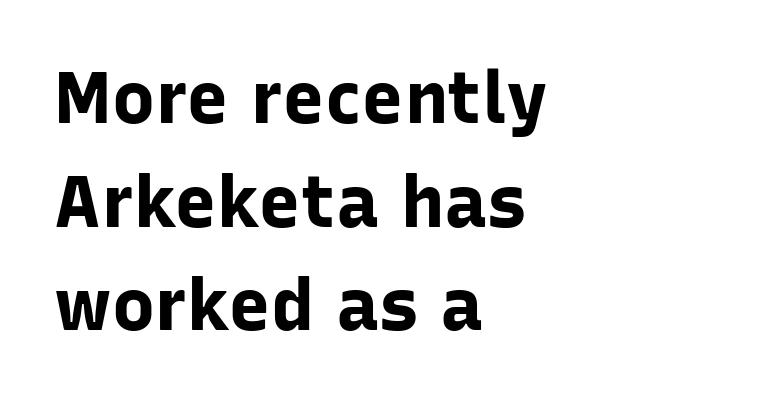
Typographically, this falls in the sans-serif category. Is there any slant? The stems are plumb. Observe the ordinary spacing: letters are neighbours, not strangers. Successive baselines arrive at the customary interval. The space directly below the letters is spotless. If you drew a ruler down the left edge, every line would touch it.
